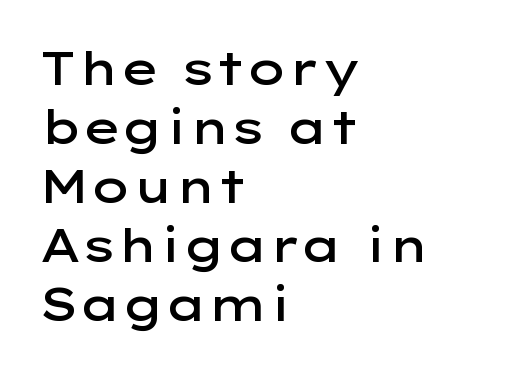
{"serif": "no", "italic": "no", "bold": "semi", "weight": "semibold", "width": "wide", "stroke_contrast": "low", "x_height": "medium", "monospaced": "no", "underline": "no", "align": "left", "line_spacing": "normal", "line_spacing_ratio": 1.28, "letter_spacing": "normal", "letter_spacing_em": 0.0, "glyph_px": 46}
